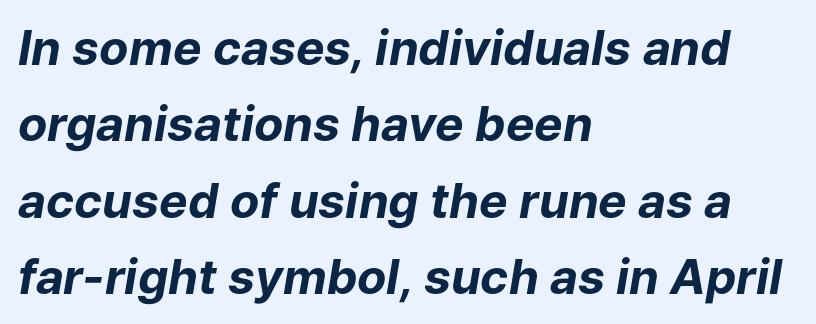
Compared with typical body copy, the letter spacing here is the same. Does the copy run flush right? No — it runs flush left. Do the characters align in a grid? No, the font is proportional. A normal amount of white space separates one row of letters from the next. The zone under the glyphs is completely vacant. The passage shown leans; its letterforms are oblique.
